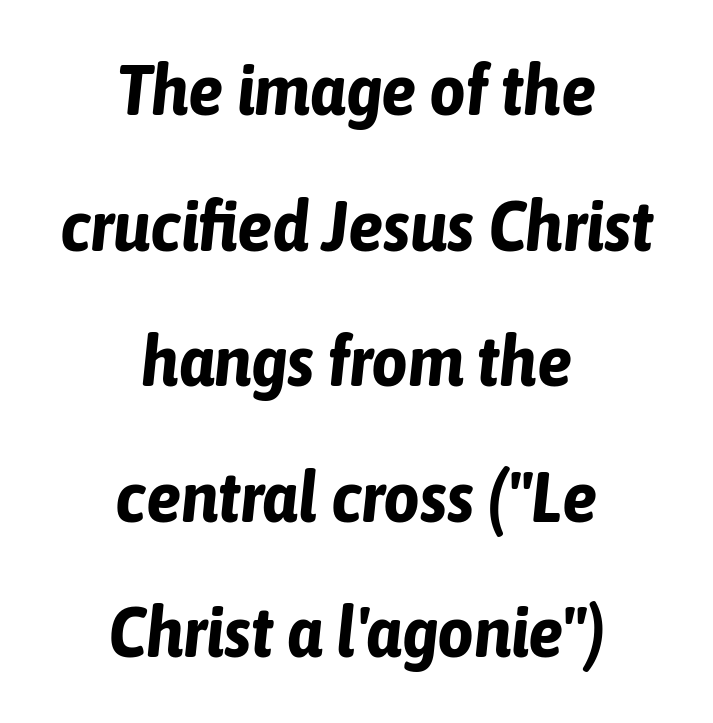
The image shows 71 px bold, condensed type, italic (leaning right); set centered, loose line spacing (1.91x), normal letter spacing, not underlined; low stroke contrast and a medium x-height.
